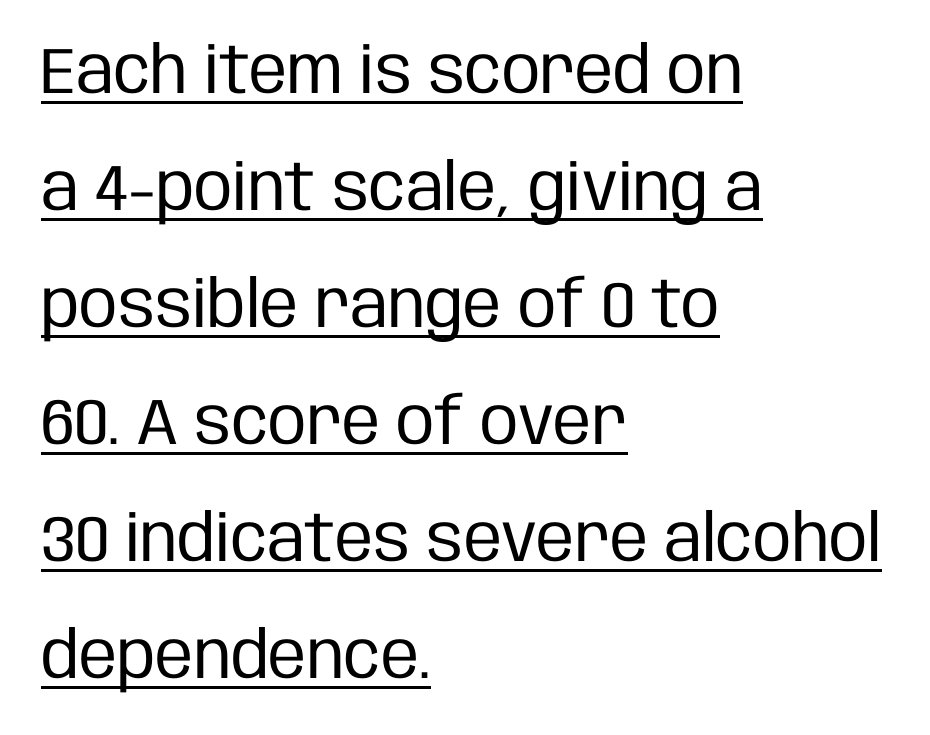
Q: Is the text bold? A: No.
Q: Is the text italic (slanted)? A: No, it is upright.
Q: Is the typeface a serif or a sans-serif typeface? A: Sans-serif.
Q: Is the text underlined? A: Yes.
Q: How is the paragraph aligned? A: Left-aligned.
Q: Is the spacing between letters normal or unusually wide? A: Normal.
Q: Width (condensed, normal, or wide)? A: Condensed.
Q: Stroke contrast? A: Low.
Q: x-height? A: Large.
Q: Monospaced? A: No.
